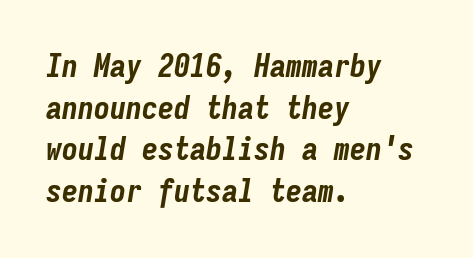
{"italic": "yes", "lean": "right", "slant_degrees": 9, "bold": "yes", "weight": "bold", "width": "condensed", "stroke_contrast": "low", "x_height": "medium", "monospaced": "yes", "underline": "no", "align": "left", "line_spacing": "normal", "line_spacing_ratio": 1.3, "letter_spacing": "normal", "letter_spacing_em": 0.0, "glyph_px": 32}
